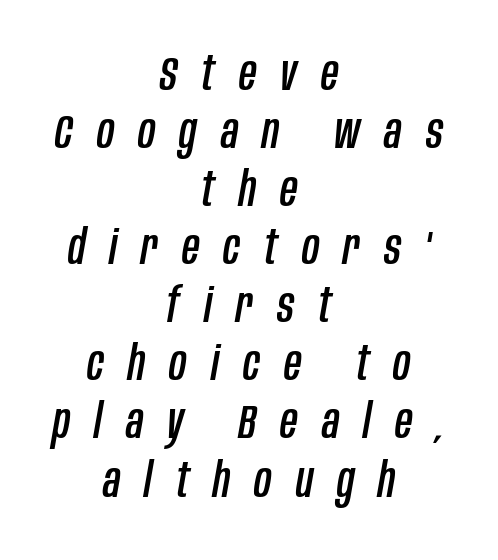
The image shows 48 px condensed type, italic (leaning right); set centered, line spacing 1.21x, unusually wide letter spacing (+0.5 em), not underlined; low stroke contrast and a large x-height.
